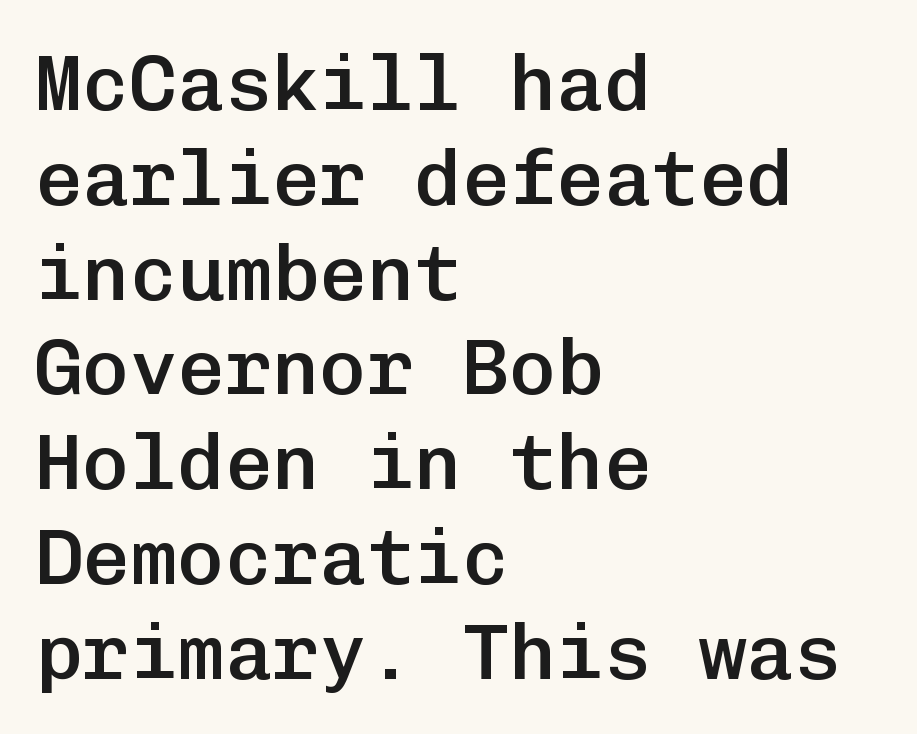
Q: Is the text bold? A: Semi-bold.
Q: Is the text italic (slanted)? A: No, it is upright.
Q: Is the typeface a serif or a sans-serif typeface? A: Sans-serif.
Q: Is the text underlined? A: No.
Q: How is the paragraph aligned? A: Left-aligned.
Q: Is the spacing between letters normal or unusually wide? A: Normal.
Q: Width (condensed, normal, or wide)? A: Normal.
Q: Stroke contrast? A: Low.
Q: x-height? A: Medium.
Q: Monospaced? A: Yes.
